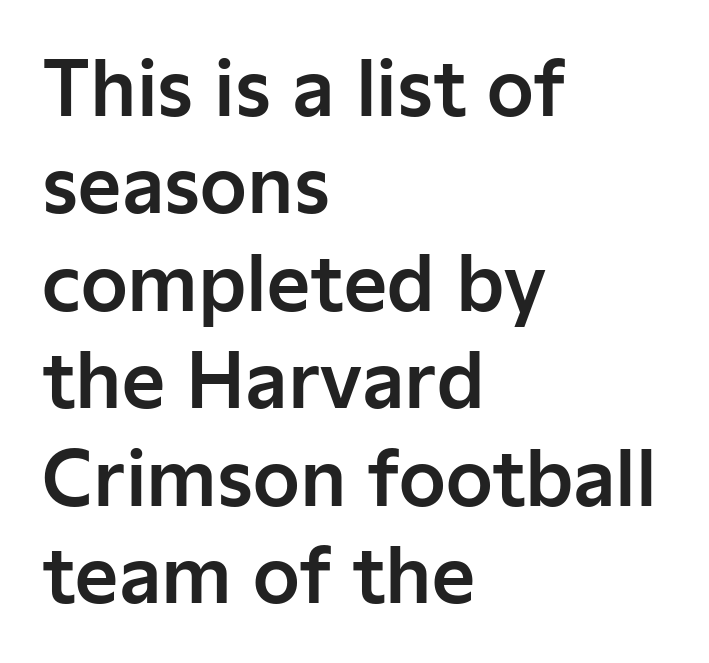
Q: Is the text italic (slanted)? A: No, it is upright.
Q: Is the typeface a serif or a sans-serif typeface? A: Sans-serif.
Q: Is the text underlined? A: No.
Q: How is the paragraph aligned? A: Left-aligned.
Q: Is the spacing between letters normal or unusually wide? A: Normal.
Q: Is the spacing between lines tight, normal or loose? A: Normal.
Q: Width (condensed, normal, or wide)? A: Normal.
Q: Stroke contrast? A: Low.
Q: x-height? A: Medium.
Q: Monospaced? A: No.
